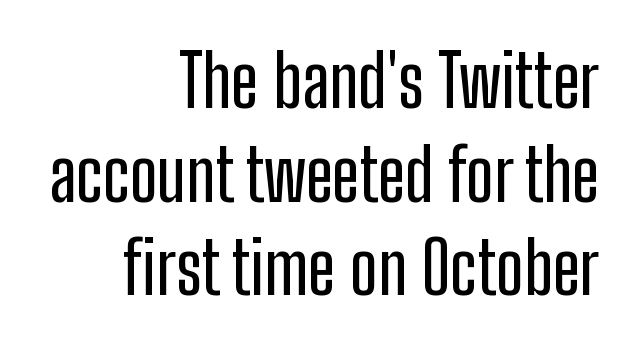
{"serif": "no", "italic": "no", "width": "condensed", "stroke_contrast": "low", "x_height": "medium", "monospaced": "no", "underline": "no", "align": "right", "line_spacing": "normal", "line_spacing_ratio": 1.3, "letter_spacing": "normal", "letter_spacing_em": 0.0, "glyph_px": 72}
